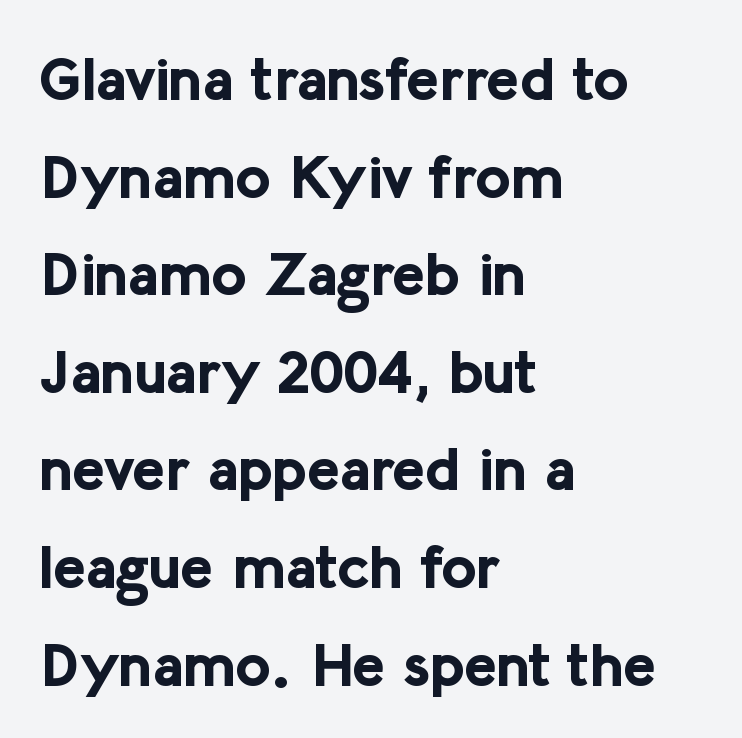
Students, observe: this is what conventionally led text looks like. Character widths vary here, with narrow letters taking less room than wide ones. You can tell it's not italic because the verticals are truly vertical. The passage is arranged the way most books set body copy — flush left. How heavy is the stroke? Heavy — this is a bold. Tracking here is standard; glyphs follow each other at the usual distance.
